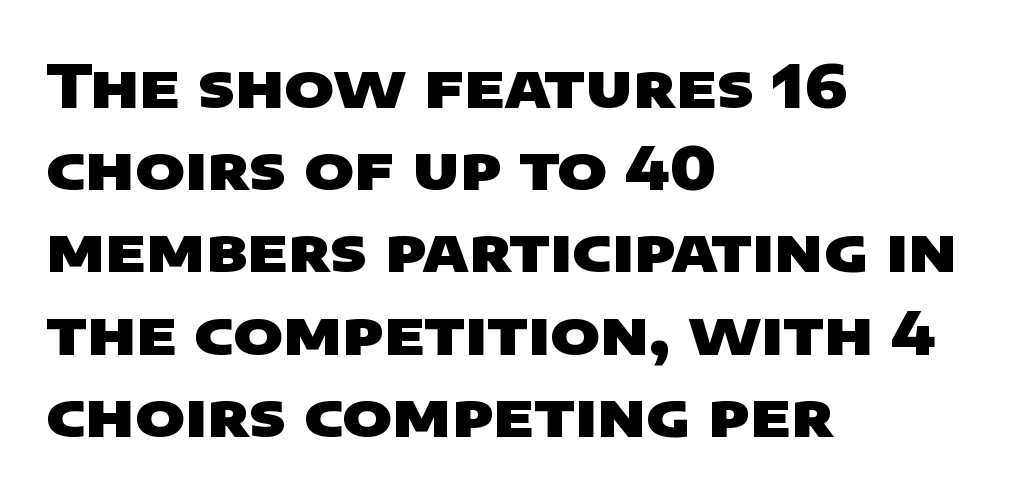
Here the glyphs are tracked normally, forming tight word shapes. This is heavy type, rendered in bold. This sample has the flowing, uneven cadence of proportional lettering. Any mark beneath the type? The region is blank.
